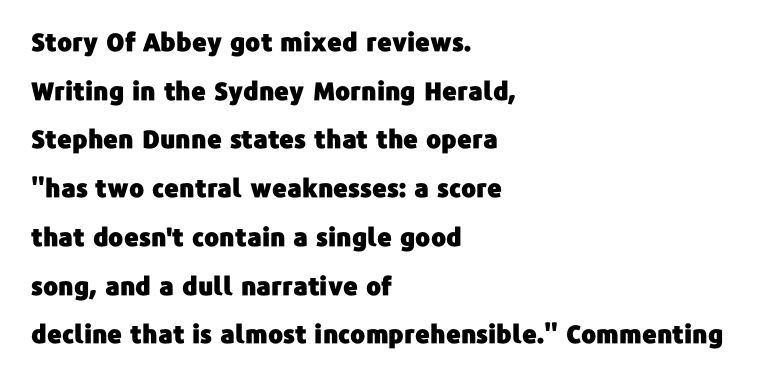
The image shows 25 px text type, upright; set left-aligned, loose line spacing (1.95x), normal letter spacing, not underlined.
